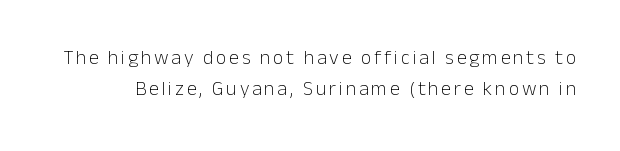
{"italic": "no", "bold": "no", "underline": "no", "line_spacing": "normal", "line_spacing_ratio": 1.56, "glyph_px": 20}
